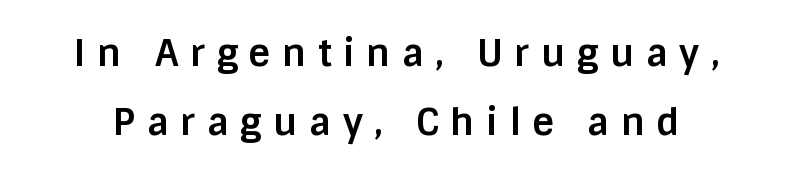
The image shows 37 px bold sans-serif type, upright; set line spacing 1.87x, unusually wide letter spacing (+0.31 em), not underlined; low stroke contrast and a large x-height.
